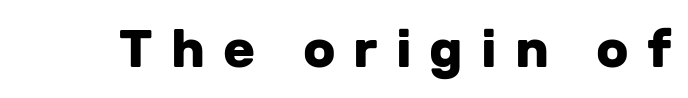
The image shows 53 px heavy sans-serif type, upright; set unusually wide letter spacing (+0.34 em), not underlined; low stroke contrast and a medium x-height.
